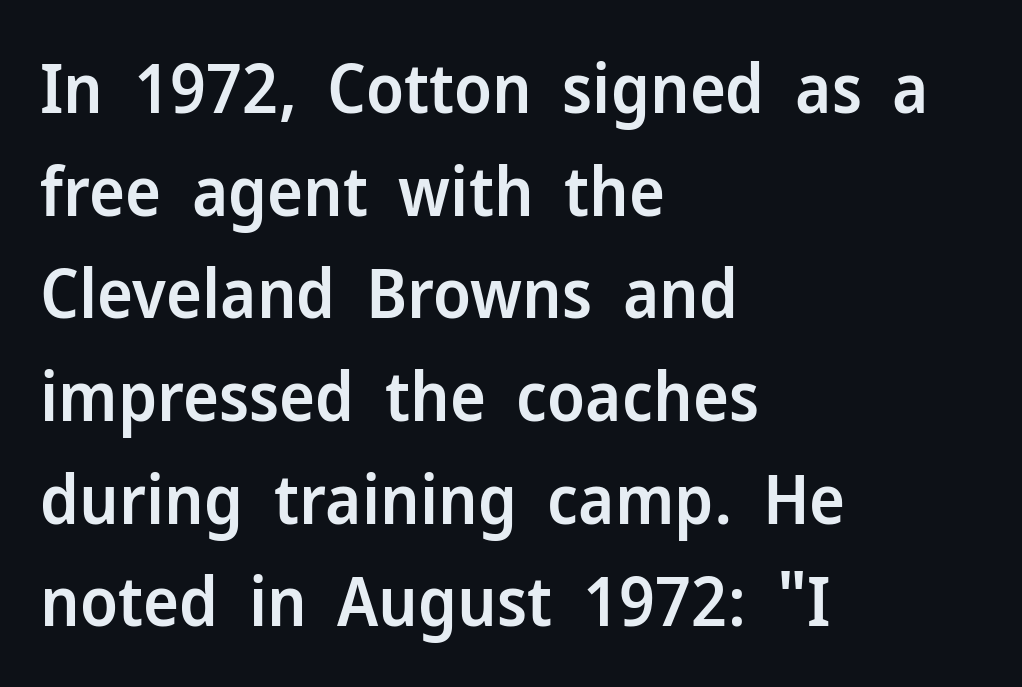
The image shows 68 px semibold sans-serif type, upright; set left-aligned, normal line spacing (1.51x), normal letter spacing, not underlined; low stroke contrast and a medium x-height.
